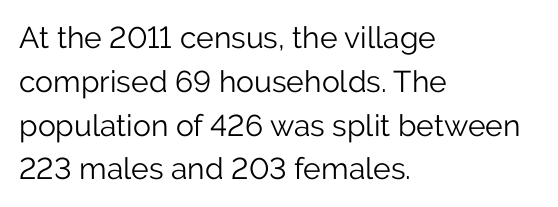
Q: Is the text bold? A: No.
Q: Is the text italic (slanted)? A: No, it is upright.
Q: Is the typeface a serif or a sans-serif typeface? A: Sans-serif.
Q: Is the text underlined? A: No.
Q: How is the paragraph aligned? A: Left-aligned.
Q: Is the spacing between letters normal or unusually wide? A: Normal.
Q: Is the spacing between lines tight, normal or loose? A: Normal.
Q: Width (condensed, normal, or wide)? A: Normal.
Q: Stroke contrast? A: Low.
Q: x-height? A: Medium.
Q: Monospaced? A: No.
